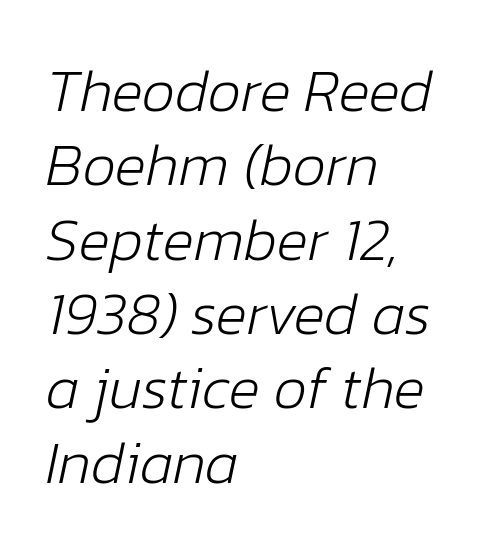
The image shows 59 px light type, italic (leaning right); set left-aligned, normal line spacing (1.26x), normal letter spacing, not underlined; low stroke contrast and a medium x-height.
